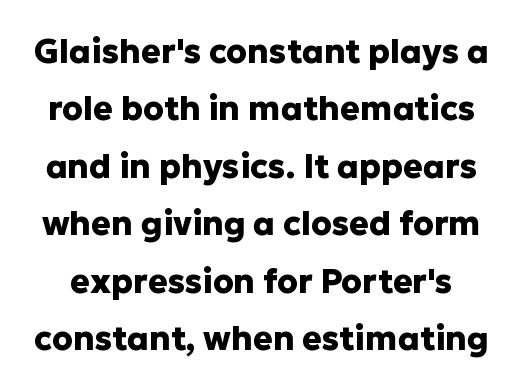
The letters stand straight up with perfectly vertical stems. Lines of text with bare space underneath. Look at the bottom of the vertical strokes: they stop flat, with no serifs. Do the characters align in a grid? No, the font is proportional. These lines keep a tight, regular rhythm from letter to letter. Weight check: bold — yes, fully.
